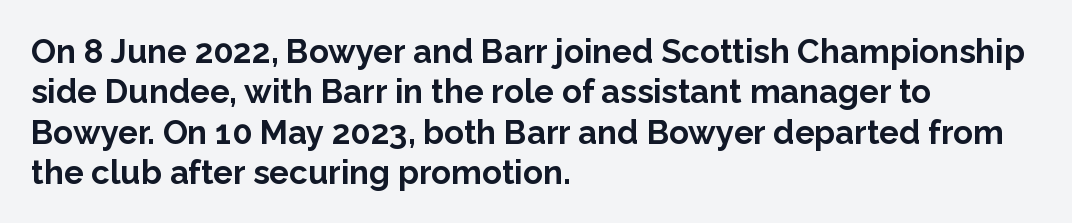
{"serif": "no", "italic": "no", "bold": "yes", "weight": "bold", "width": "normal", "stroke_contrast": "low", "x_height": "medium", "monospaced": "no", "underline": "no", "align": "left", "line_spacing_ratio": 1.22, "letter_spacing": "normal", "letter_spacing_em": 0.0, "glyph_px": 33}
